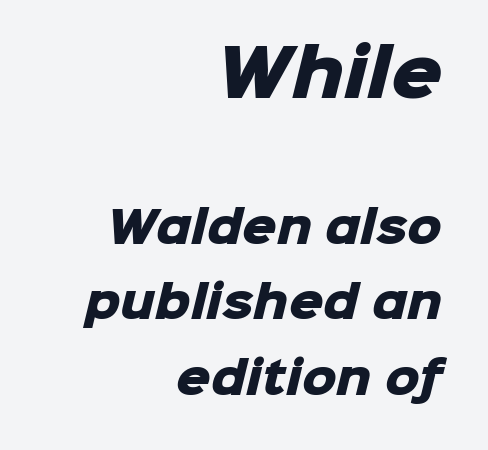
The image shows 64 px heavy sans-serif type; set right-aligned, line spacing 1.75x, normal letter spacing, not underlined; the first (top) block is 1.49x larger; low stroke contrast and a medium x-height.
